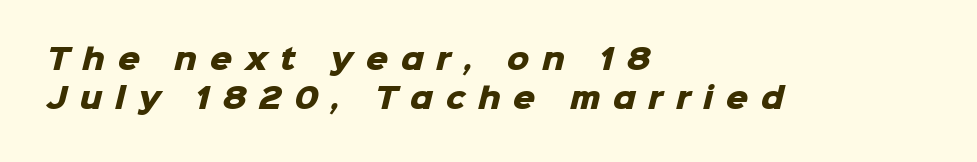
Line beginnings align vertically; line endings do not. The text was rendered using a sans face with plain stroke endings. Typographic density is high because the face is bold. The space directly below the letters is spotless.
